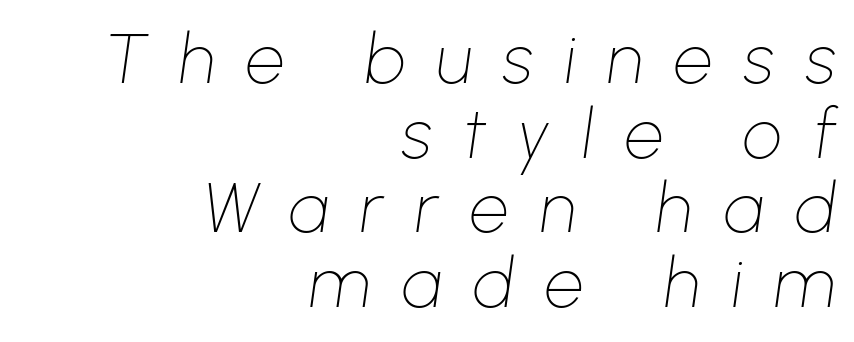
{"italic": "yes", "lean": "right", "slant_degrees": 8, "bold": "no", "weight": "thin", "width": "normal", "stroke_contrast": "low", "x_height": "medium", "monospaced": "no", "underline": "no", "align": "right", "line_spacing": "tight", "line_spacing_ratio": 1.08, "letter_spacing": "wide", "letter_spacing_em": 0.46, "glyph_px": 69}
